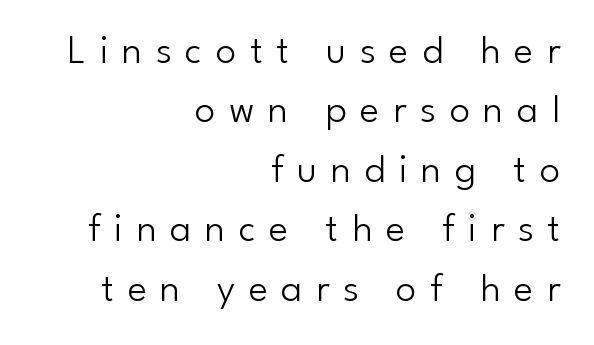
The image shows 41 px light sans-serif type, upright; set right-aligned, normal line spacing (1.45x), unusually wide letter spacing (+0.33 em), not underlined; low stroke contrast and a small x-height.
